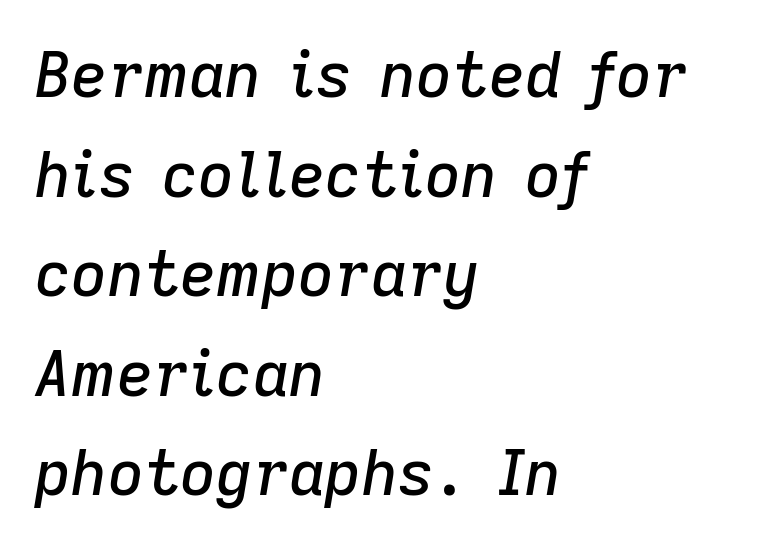
An italicized treatment has been applied to the whole sample. Varying glyph widths throughout — classic text-font behaviour. Successive baselines arrive at the customary interval. The passage shown is not underscored anywhere. These lines keep a tight, regular rhythm from letter to letter. Typeset ragged right — the left edge is the straight one.
